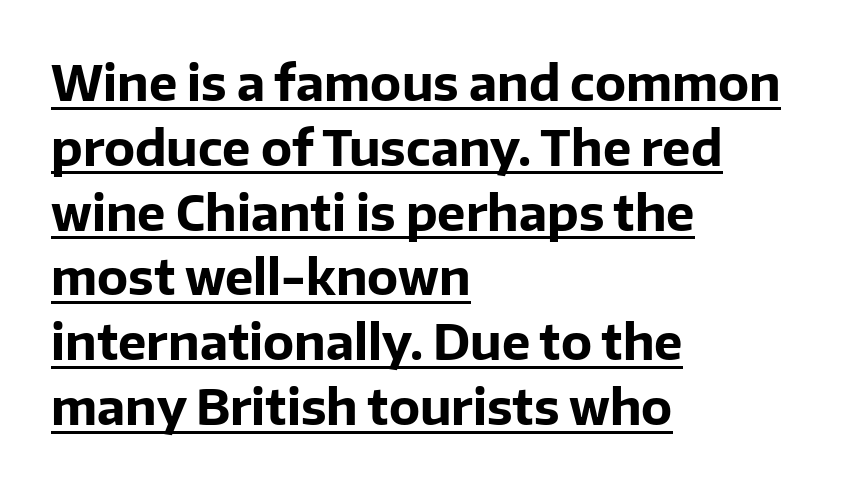
The image shows 48 px bold sans-serif type, upright; set left-aligned, normal line spacing (1.35x), normal letter spacing, underlined; low stroke contrast and a medium x-height.
